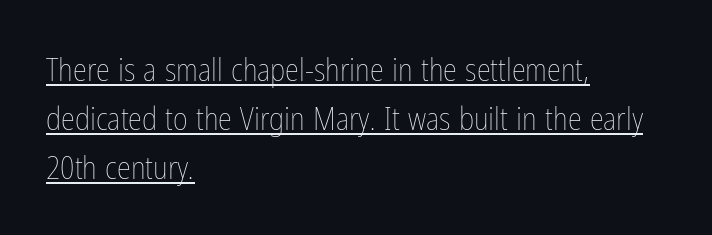
Each letter keeps its own natural width here, so spacing adapts to shape. A baseline rule has been typeset under these characters. Line spacing here is normal. The type sits square on the baseline with zero lean. This rendering uses left alignment, leaving the right contour irregular. Caption: face not bold, strokes unweighted.
